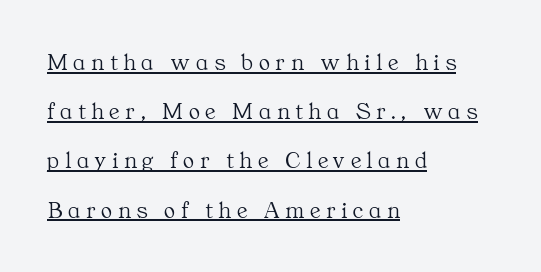
The image shows 24 px text type, upright; set left-aligned, loose line spacing (2.05x), unusually wide letter spacing (+0.24 em), underlined.
